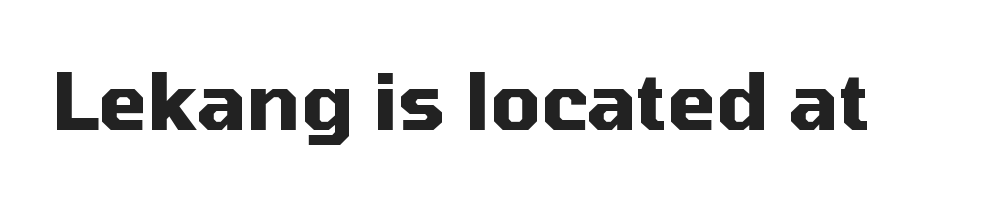
The image shows 79 px heavy sans-serif type, upright; set normal letter spacing, not underlined; medium stroke contrast and a medium x-height.
